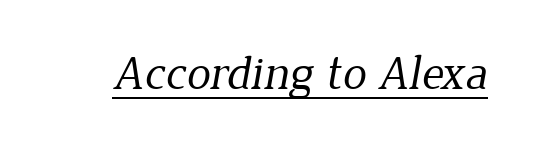
{"serif": "yes", "bold": "no", "weight": "regular", "width": "normal", "stroke_contrast": "low", "x_height": "medium", "monospaced": "no", "underline": "yes", "letter_spacing": "normal", "letter_spacing_em": 0.0, "glyph_px": 48}
